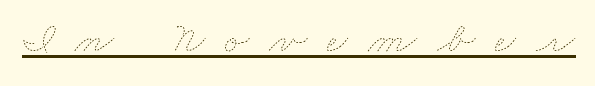
{"bold": "no", "weight": "thin", "width": "wide", "stroke_contrast": "low", "x_height": "small", "monospaced": "no", "underline": "yes", "letter_spacing": "wide", "letter_spacing_em": 0.45, "glyph_px": 45}
